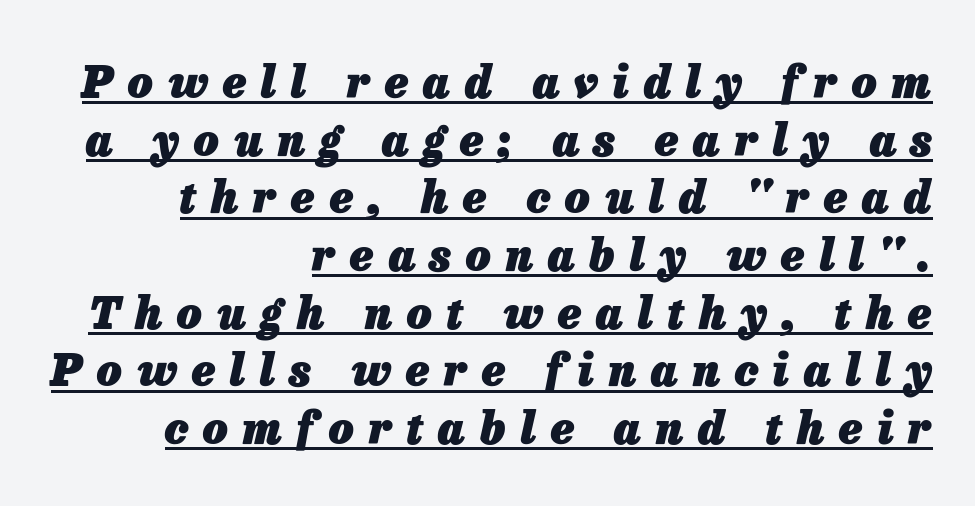
{"italic": "yes", "lean": "right", "slant_degrees": 13, "bold": "yes", "weight": "heavy", "width": "normal", "stroke_contrast": "low", "x_height": "medium", "monospaced": "no", "underline": "yes", "align": "right", "line_spacing": "normal", "line_spacing_ratio": 1.31, "letter_spacing": "wide", "letter_spacing_em": 0.33, "glyph_px": 44}
